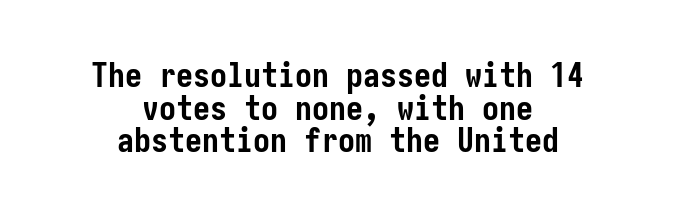
The image shows 34 px semibold, condensed sans-serif type, upright; set centered, tight line spacing (0.96x), normal letter spacing, not underlined; low stroke contrast and a medium x-height.
